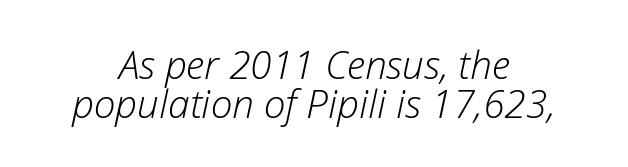
The image shows 39 px light type, italic (leaning right); set centered, tight line spacing (0.99x), normal letter spacing, not underlined; low stroke contrast and a medium x-height.
